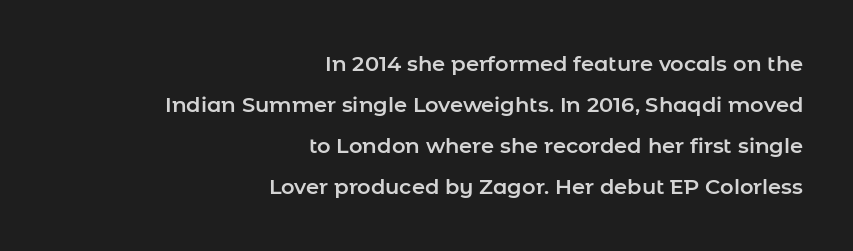
The image shows 21 px text type, upright; set right-aligned, loose line spacing (1.96x), normal letter spacing, not underlined.
